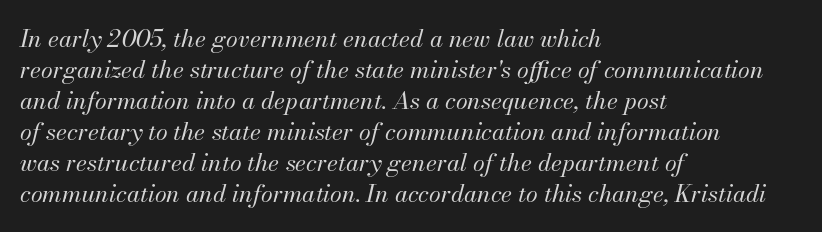
{"italic": "yes", "lean": "right", "slant_degrees": 13, "bold": "no", "underline": "no", "align": "left", "line_spacing": "normal", "line_spacing_ratio": 1.29, "letter_spacing": "normal", "letter_spacing_em": 0.0, "glyph_px": 24}
